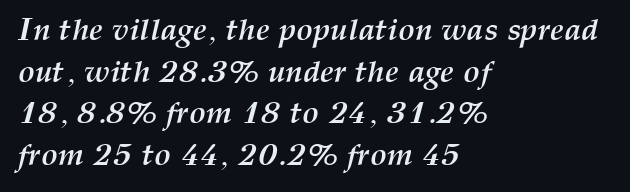
The image shows 31 px semibold type, italic (leaning right); set left-aligned, normal line spacing (1.34x), normal letter spacing, not underlined; medium stroke contrast and a medium x-height.
